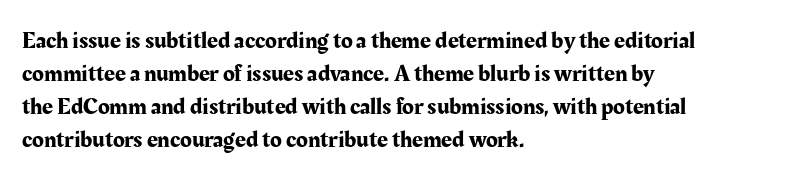
The image shows 24 px text type, upright; set left-aligned, normal line spacing (1.37x), normal letter spacing, not underlined.
